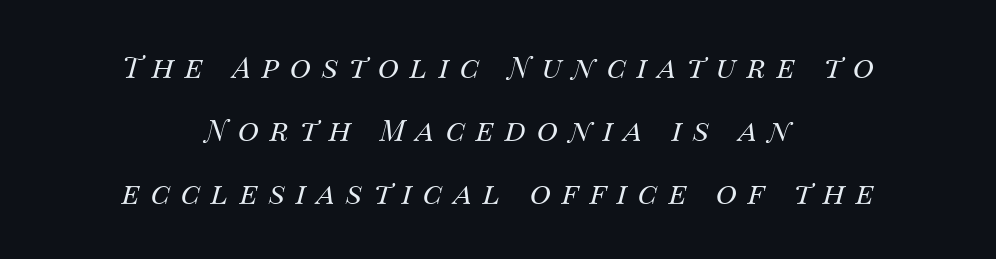
The image shows 29 px regular-weight type, italic (leaning right); set centered, loose line spacing (2.18x), unusually wide letter spacing (+0.38 em), not underlined; medium stroke contrast and a large x-height.
